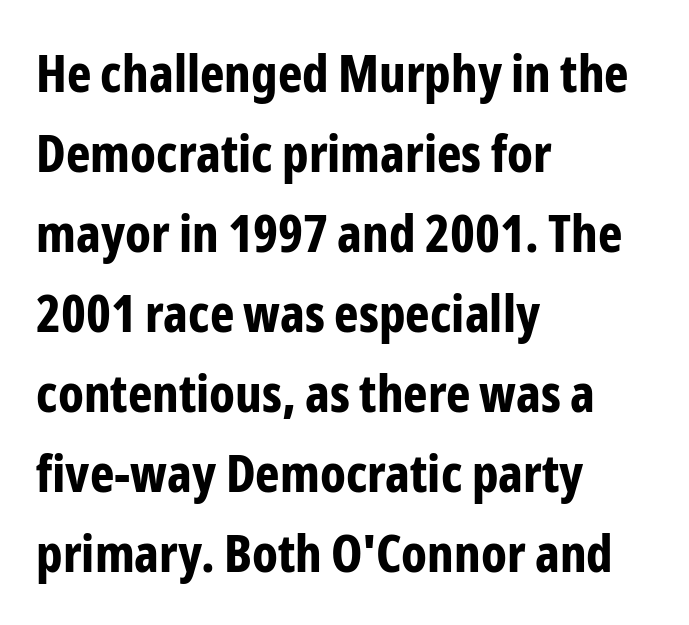
The typesetter chose a ragged-right arrangement here. Whoever set this chose a conventional vertical rhythm. Varying glyph widths throughout — classic text-font behaviour. Grotesque or geometric, the face here clearly has no serifs.
